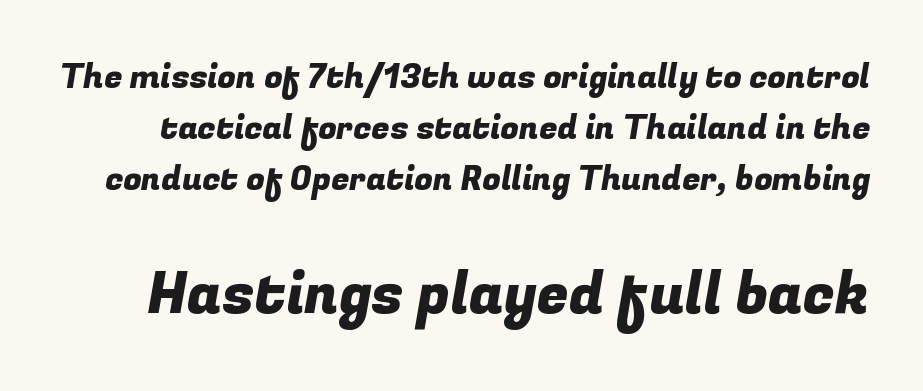
{"serif": "no", "width": "normal", "stroke_contrast": "low", "x_height": "medium", "monospaced": "no", "underline": "no", "line_spacing": "normal", "line_spacing_ratio": 1.54, "letter_spacing": "normal", "letter_spacing_em": 0.0, "larger_block": "second", "size_ratio": 1.76, "glyph_px": 58}
